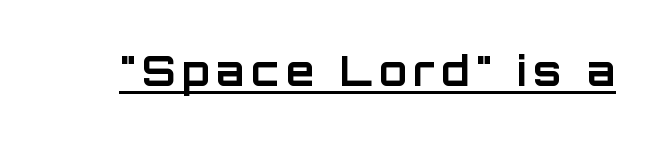
No feet cap the strokes, marking this as sans-serif type. Nope, not italic — everything's standing straight. Check the space under the baseline: a stroke is drawn there. A dark, heavy texture on the line: the type is bold. Varying glyph widths throughout — classic text-font behaviour.
